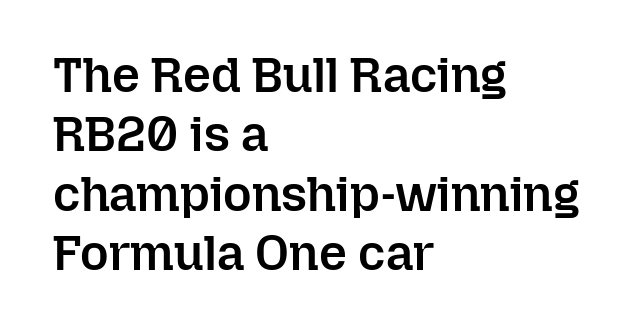
{"italic": "no", "bold": "semi", "weight": "semibold", "width": "normal", "stroke_contrast": "low", "x_height": "medium", "monospaced": "no", "underline": "no", "align": "left", "line_spacing_ratio": 1.21, "letter_spacing": "normal", "letter_spacing_em": 0.0, "glyph_px": 49}
